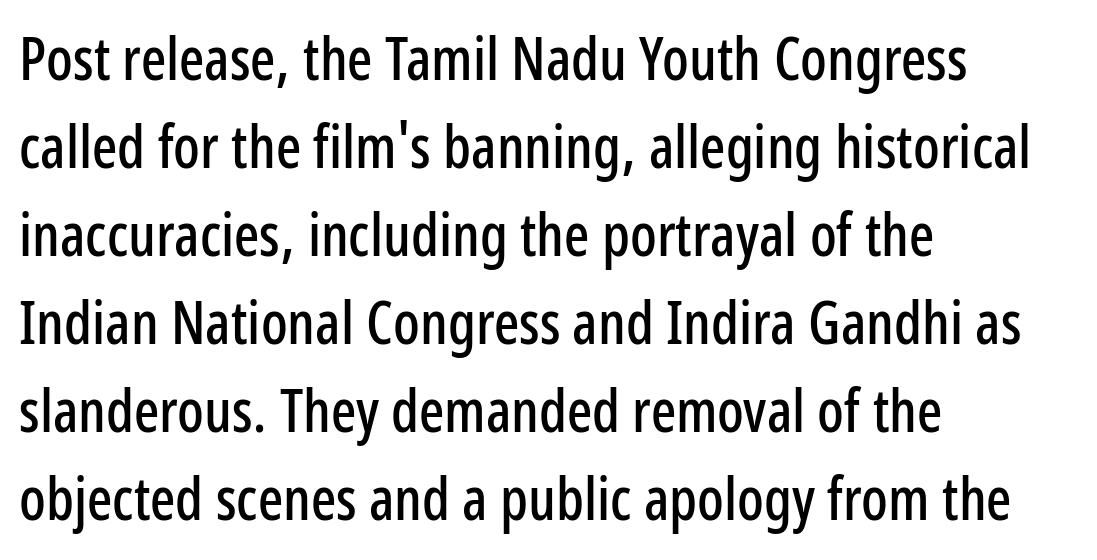
Every character sits straight up, as roman type does. The baseline area is clear. Whoever set this chose a conventional vertical rhythm. Layout note: lines flush left. Proportional: the letters do not fall into vertical columns.
